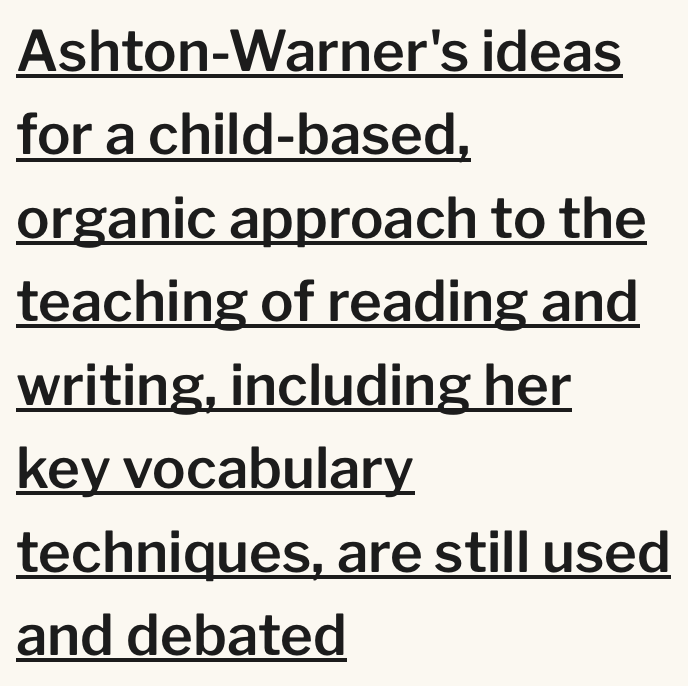
The image shows 56 px sans-serif type, upright; set left-aligned, normal line spacing (1.49x), normal letter spacing, underlined; low stroke contrast and a medium x-height.
